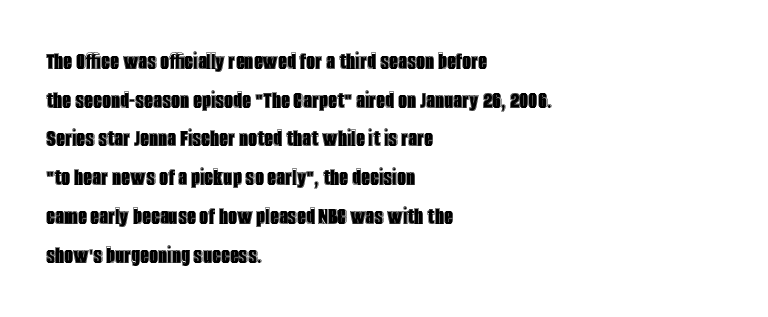
{"italic": "no", "underline": "no", "align": "left", "line_spacing": "normal", "line_spacing_ratio": 1.55, "letter_spacing": "normal", "letter_spacing_em": 0.0, "glyph_px": 25}
